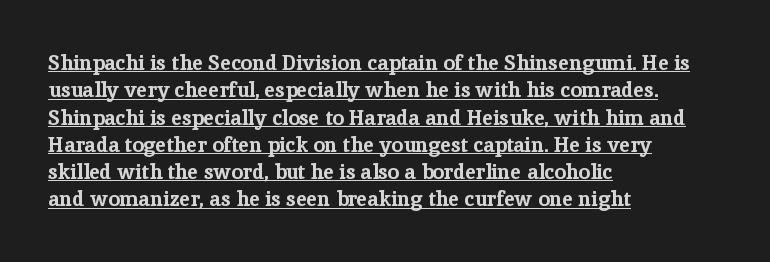
The image shows 21 px bold type, upright; set left-aligned, normal line spacing (1.3x), normal letter spacing, underlined.
